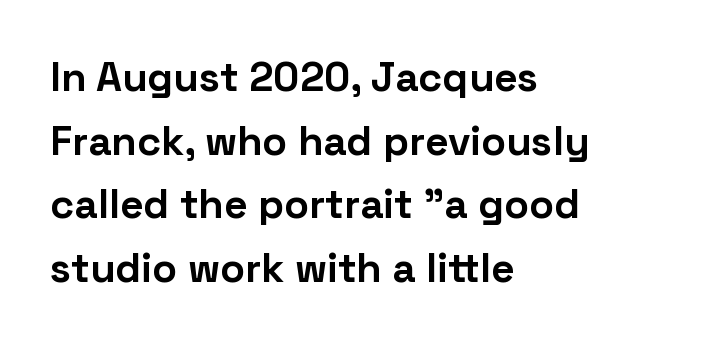
{"serif": "no", "italic": "no", "bold": "yes", "weight": "bold", "width": "normal", "stroke_contrast": "low", "x_height": "medium", "monospaced": "no", "underline": "no", "align": "left", "line_spacing": "normal", "line_spacing_ratio": 1.55, "letter_spacing": "normal", "letter_spacing_em": 0.0, "glyph_px": 41}
